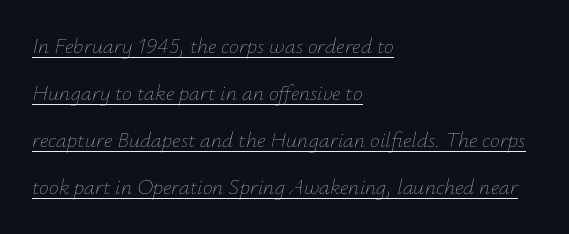
Style check: oblique. Weight: regular or lighter. The space between consecutive lines is lavish. Is the block centered? No — it sits flush against the left margin. The rendering uses the underline text-decoration. Observe the ordinary spacing: letters are neighbours, not strangers.
